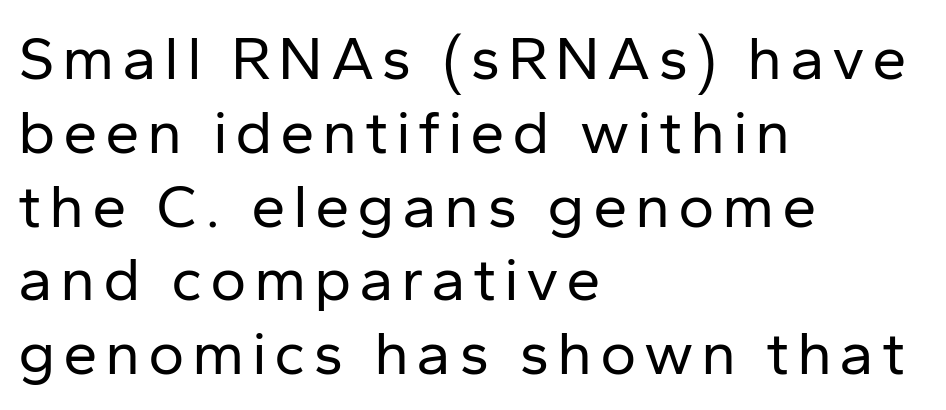
Q: Is the text bold? A: No.
Q: Is the text italic (slanted)? A: No, it is upright.
Q: Is the typeface a serif or a sans-serif typeface? A: Sans-serif.
Q: Is the text underlined? A: No.
Q: How is the paragraph aligned? A: Left-aligned.
Q: Width (condensed, normal, or wide)? A: Normal.
Q: Stroke contrast? A: Low.
Q: x-height? A: Medium.
Q: Monospaced? A: No.
